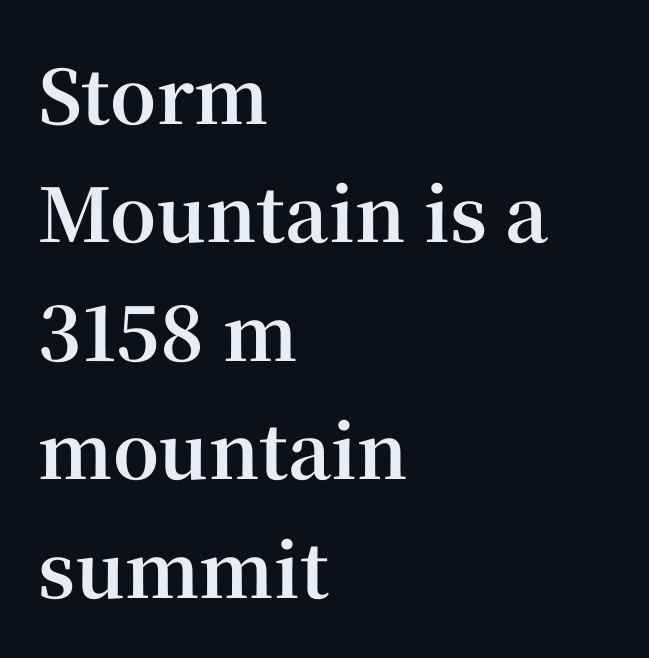
{"serif": "yes", "italic": "no", "bold": "yes", "weight": "bold", "width": "normal", "stroke_contrast": "high", "x_height": "medium", "monospaced": "no", "underline": "no", "align": "left", "line_spacing": "normal", "line_spacing_ratio": 1.6, "letter_spacing": "normal", "letter_spacing_em": 0.0, "glyph_px": 74}
